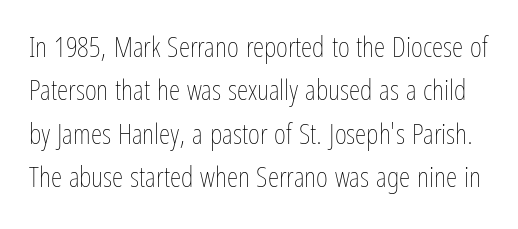
{"italic": "no", "bold": "no", "weight": "thin", "width": "condensed", "stroke_contrast": "low", "x_height": "medium", "monospaced": "no", "underline": "no", "line_spacing": "normal", "line_spacing_ratio": 1.5, "letter_spacing": "normal", "letter_spacing_em": 0.0, "glyph_px": 29}
